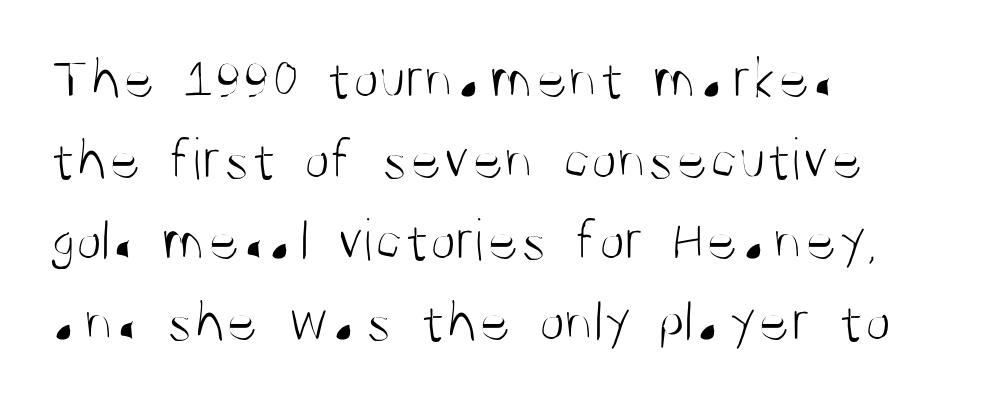
The image shows 61 px light, condensed sans-serif type, upright; set left-aligned, normal line spacing (1.33x), normal letter spacing, not underlined; medium stroke contrast and a large x-height.
